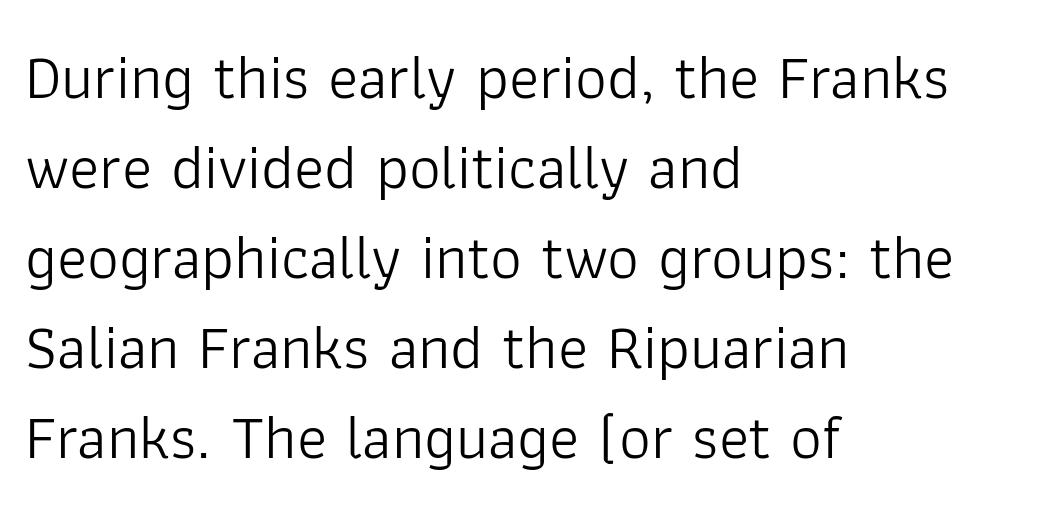
The image shows 63 px light sans-serif type, upright; set left-aligned, normal line spacing (1.43x), normal letter spacing, not underlined; low stroke contrast and a medium x-height.
